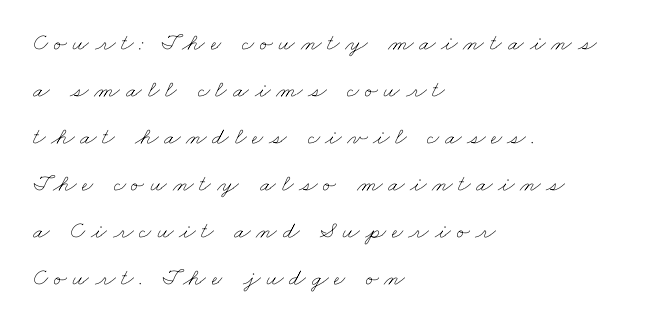
{"bold": "no", "underline": "no", "align": "left", "line_spacing": "loose", "line_spacing_ratio": 1.96, "letter_spacing": "wide", "letter_spacing_em": 0.23, "glyph_px": 24}
